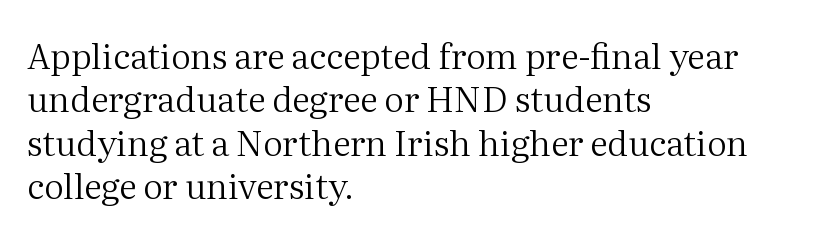
Caption: face not bold, strokes unweighted. The letters advance in unequal steps, a hallmark of proportional type. Note: serifs present on the glyphs. Notice how the stems are strictly vertical — no italics here.
